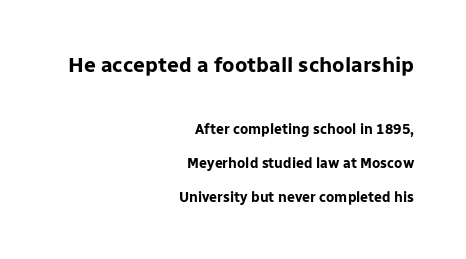
Q: Is the text bold? A: Yes.
Q: Is the text italic (slanted)? A: No, it is upright.
Q: Is the text underlined? A: No.
Q: How is the paragraph aligned? A: Right-aligned.
Q: Is the spacing between letters normal or unusually wide? A: Normal.
Q: Is the spacing between lines tight, normal or loose? A: Loose.
Q: Which block of text is set in a larger size, the first (top) or the second (bottom)? A: The first (top) one.
